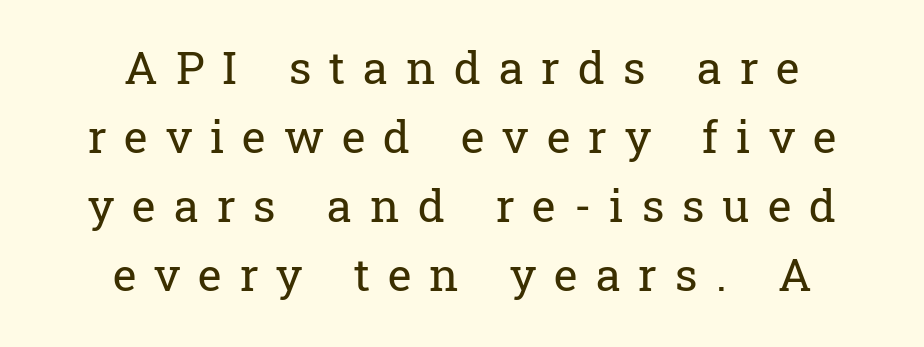
This sample has the flowing, uneven cadence of proportional lettering. This is not heavy type; no bold has been used. This sample is center-justified, so both line endings float freely. Caption: expanded tracking, letters set apart.
